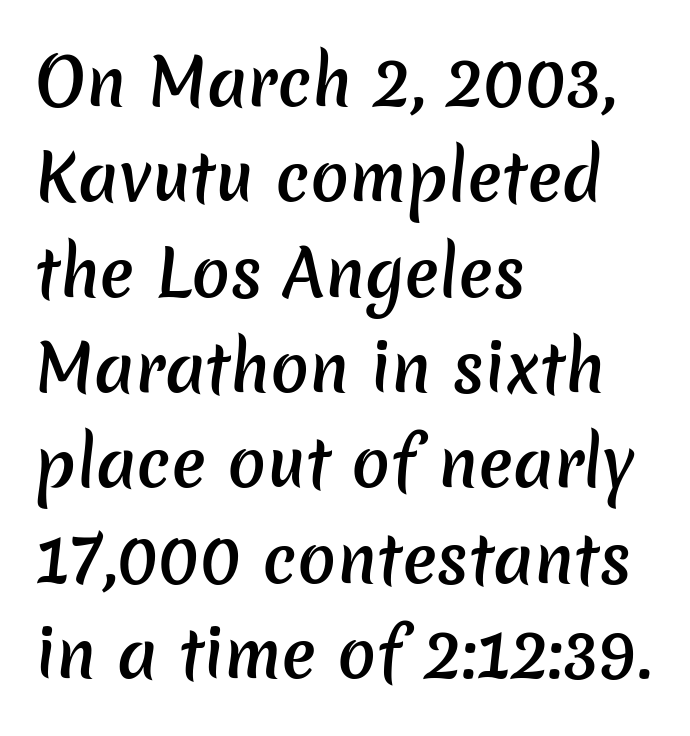
The image shows 64 px semibold sans-serif type; set left-aligned, normal line spacing (1.49x), normal letter spacing, not underlined; low stroke contrast and a medium x-height.
